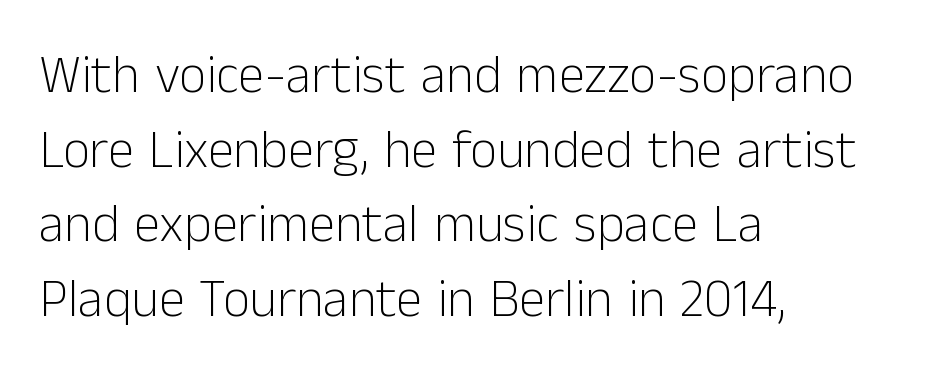
Type without underlining. Unlike a traditional serif, this face leaves its strokes unadorned. The specimen reads as upright at a glance. Stems and bowls with no extra thickness — not bold. Horizontal bands of white between lines are of average thickness. Typeset ragged right — the left edge is the straight one.
